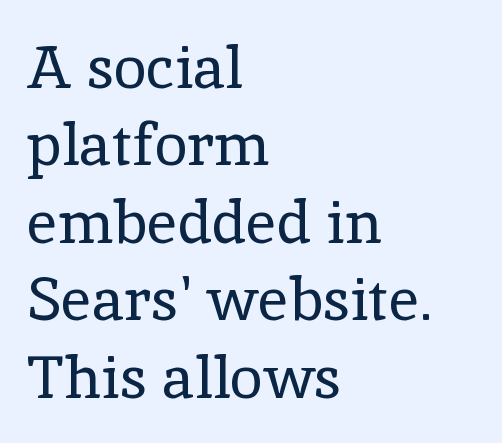
Q: Is the text bold? A: No.
Q: Is the text italic (slanted)? A: No, it is upright.
Q: Is the typeface a serif or a sans-serif typeface? A: Serif.
Q: Is the text underlined? A: No.
Q: How is the paragraph aligned? A: Left-aligned.
Q: Is the spacing between letters normal or unusually wide? A: Normal.
Q: Is the spacing between lines tight, normal or loose? A: Normal.
Q: Width (condensed, normal, or wide)? A: Normal.
Q: x-height? A: Medium.
Q: Monospaced? A: No.
